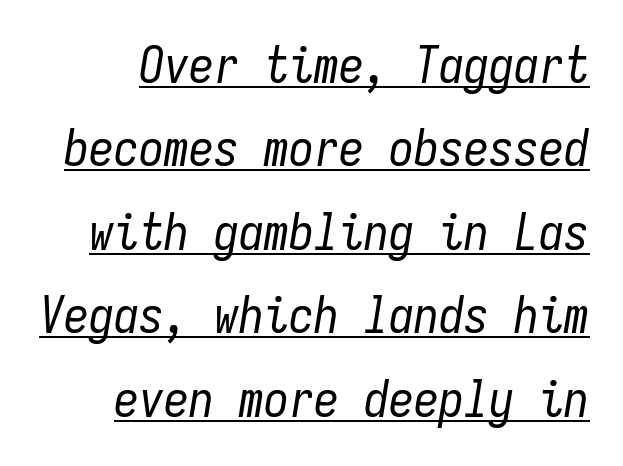
The image shows 50 px regular-weight, condensed type, italic (leaning right), monospaced; set normal line spacing (1.67x), normal letter spacing, underlined; low stroke contrast and a medium x-height.
